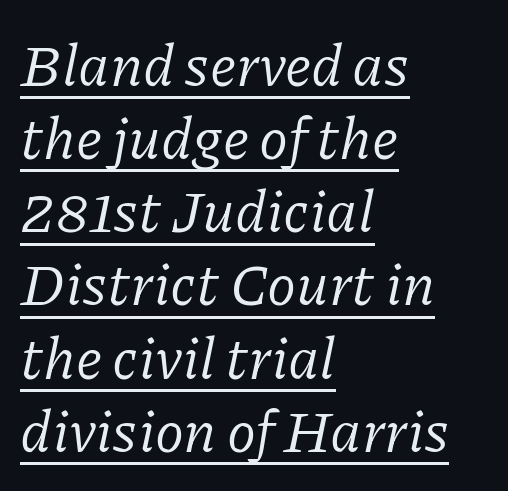
The image shows 59 px regular-weight serif type, italic (leaning right); set left-aligned, line spacing 1.24x, normal letter spacing, underlined; low stroke contrast and a medium x-height.
